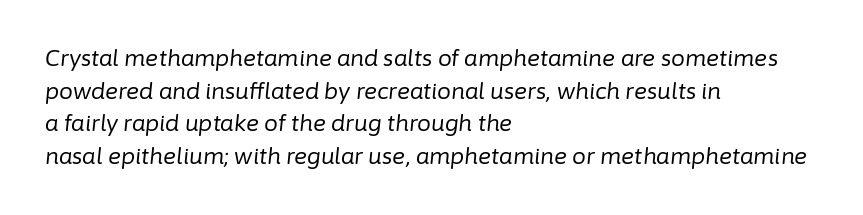
The image shows 22 px text type, italic (leaning right); set left-aligned, normal line spacing (1.48x), normal letter spacing, not underlined.
